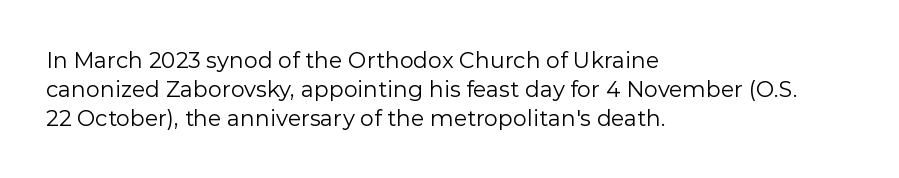
{"italic": "no", "bold": "no", "underline": "no", "align": "left", "line_spacing": "normal", "line_spacing_ratio": 1.31, "letter_spacing": "normal", "letter_spacing_em": 0.0, "glyph_px": 22}
